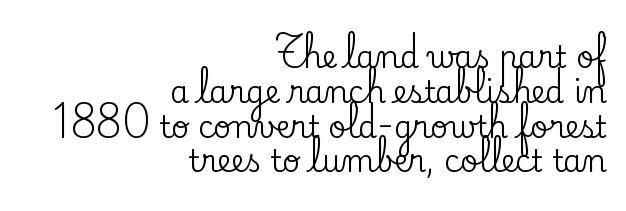
{"serif": "yes", "italic": "no", "width": "normal", "stroke_contrast": "low", "x_height": "small", "monospaced": "no", "underline": "no", "align": "right", "line_spacing_ratio": 1.16, "letter_spacing": "normal", "letter_spacing_em": 0.0, "glyph_px": 30}
